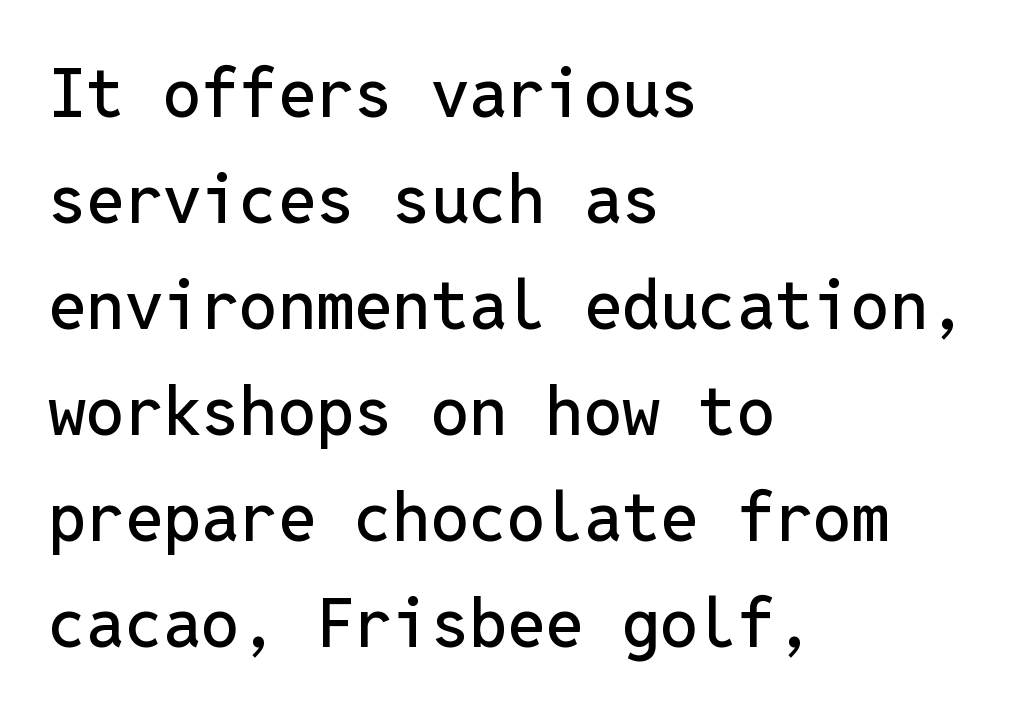
{"serif": "no", "italic": "no", "width": "normal", "stroke_contrast": "low", "x_height": "medium", "monospaced": "yes", "underline": "no", "align": "left", "line_spacing": "normal", "line_spacing_ratio": 1.56, "letter_spacing": "normal", "letter_spacing_em": 0.0, "glyph_px": 68}
